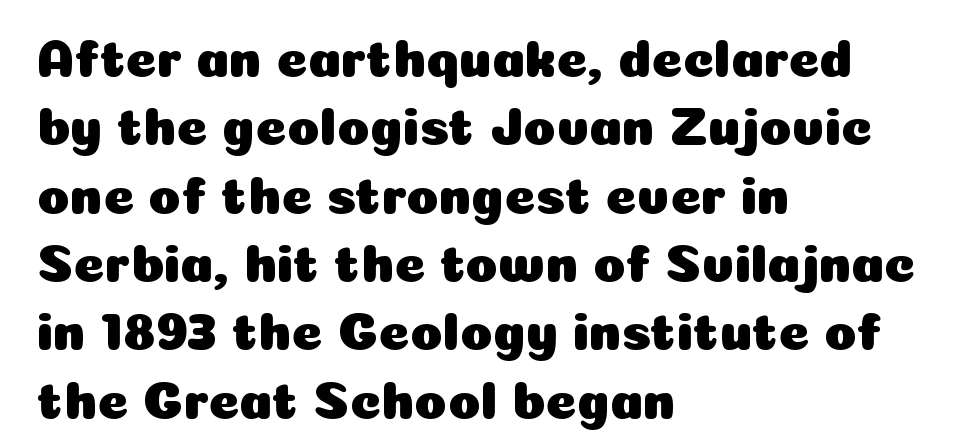
In CSS terms this would be text-align: left. This is sans-serif lettering, the kind often seen on screens and signage. Has an underline been added? It has not. A roman cut, with each character standing at attention. Varying glyph widths throughout — classic text-font behaviour. The horizontal fit of the characters is conventional and even.
